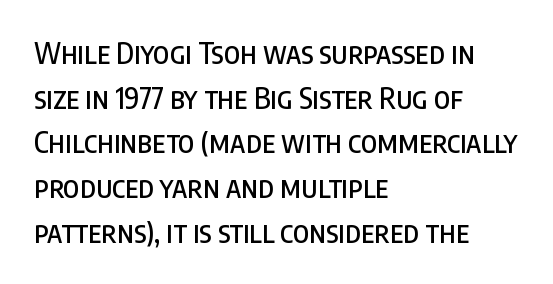
The image shows 29 px condensed sans-serif type, upright; set left-aligned, normal line spacing (1.54x), normal letter spacing, not underlined; low stroke contrast and a large x-height.
